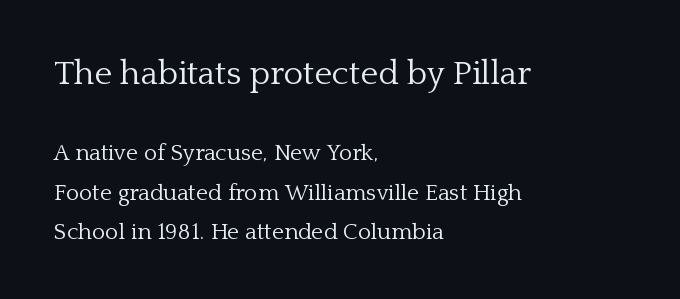
{"serif": "yes", "italic": "no", "bold": "no", "weight": "light", "width": "normal", "stroke_contrast": "low", "x_height": "medium", "monospaced": "no", "underline": "no", "align": "left", "line_spacing_ratio": 1.71, "letter_spacing": "normal", "letter_spacing_em": 0.0, "larger_block": "first", "size_ratio": 1.48, "glyph_px": 34}
